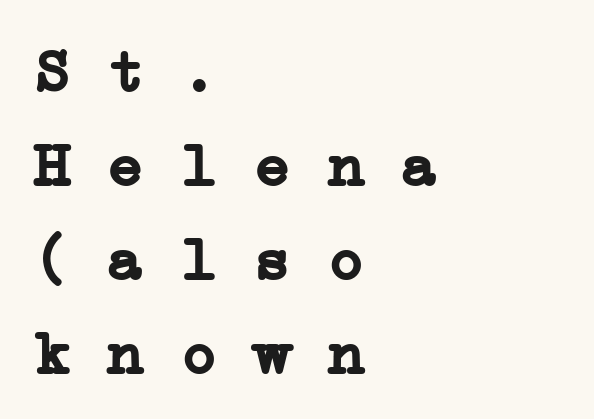
The image shows 61 px semibold, wide serif type, monospaced; set left-aligned, normal line spacing (1.54x), normal letter spacing, not underlined; low stroke contrast and a medium x-height.
